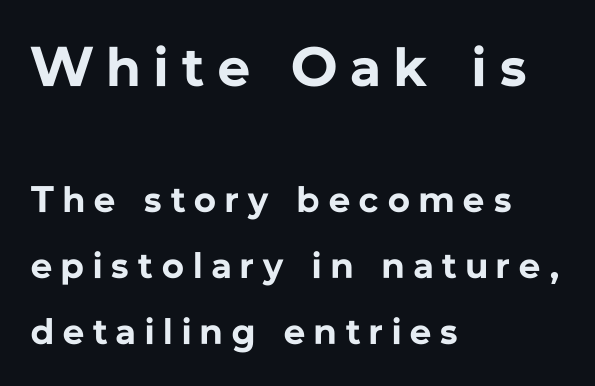
{"serif": "no", "italic": "no", "bold": "yes", "weight": "bold", "width": "normal", "stroke_contrast": "low", "x_height": "medium", "monospaced": "no", "underline": "no", "align": "left", "line_spacing_ratio": 1.79, "letter_spacing": "wide", "letter_spacing_em": 0.25, "larger_block": "first", "size_ratio": 1.51, "glyph_px": 56}
